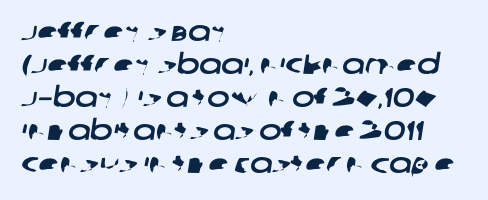
The image shows 27 px text type; set left-aligned, line spacing 1.22x, normal letter spacing, not underlined.
